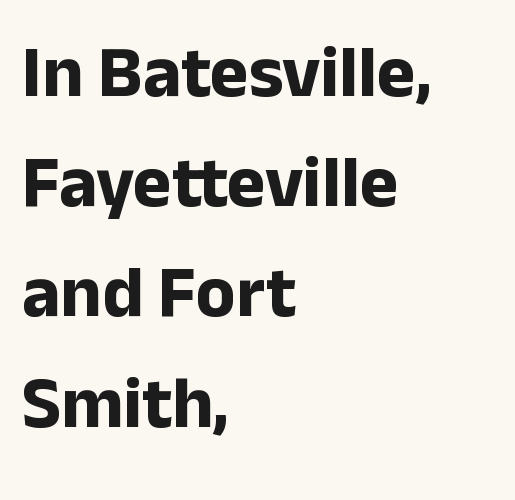
The image shows 73 px bold sans-serif type, upright; set left-aligned, normal line spacing (1.51x), normal letter spacing, not underlined; low stroke contrast and a medium x-height.
